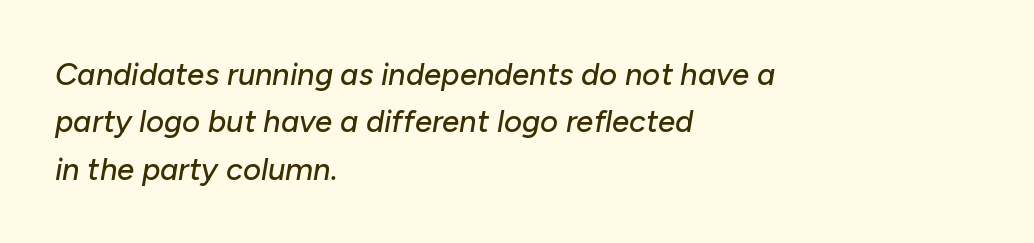
Spacing verdict: proportional, widths tailored to each character. The line-height multiplier appears to be the usual default. There is no visible air inserted between adjacent glyphs. Observe the lean: these are italic letterforms. Descenders hang freely into open space.
